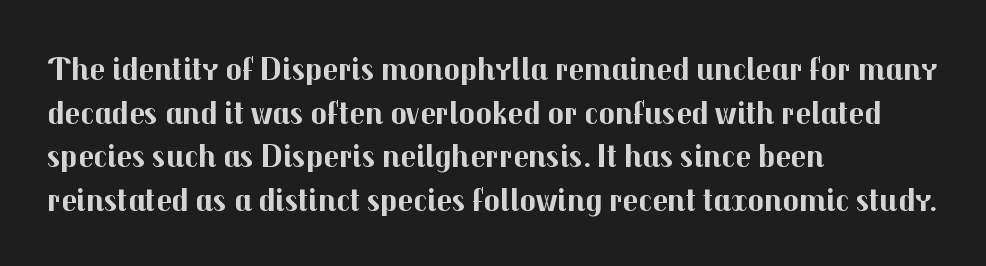
The image shows 34 px bold sans-serif type, upright; set left-aligned, normal line spacing (1.28x), normal letter spacing, not underlined; medium stroke contrast and a medium x-height.
